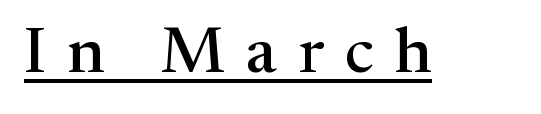
{"serif": "yes", "italic": "no", "width": "normal", "stroke_contrast": "medium", "x_height": "medium", "monospaced": "no", "underline": "yes", "letter_spacing": "wide", "letter_spacing_em": 0.32, "glyph_px": 65}
